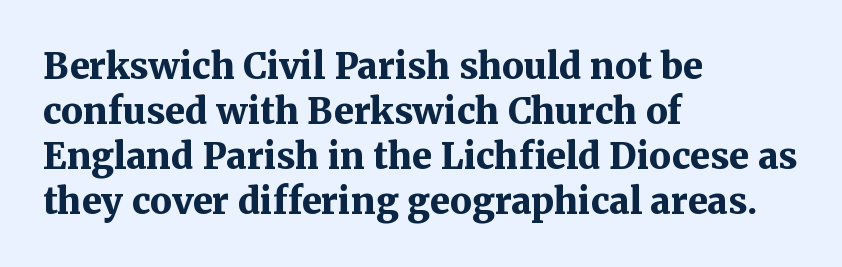
{"serif": "yes", "italic": "no", "bold": "yes", "weight": "bold", "width": "normal", "stroke_contrast": "medium", "x_height": "medium", "monospaced": "no", "underline": "no", "align": "left", "line_spacing": "normal", "line_spacing_ratio": 1.25, "letter_spacing": "normal", "letter_spacing_em": 0.0, "glyph_px": 36}
